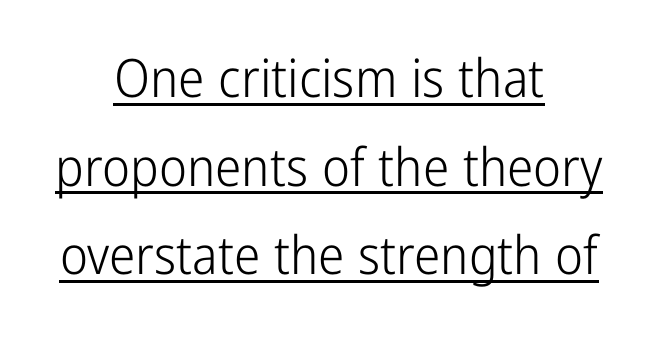
{"serif": "no", "italic": "no", "bold": "no", "weight": "light", "width": "condensed", "stroke_contrast": "low", "x_height": "medium", "monospaced": "no", "underline": "yes", "align": "center", "line_spacing": "normal", "line_spacing_ratio": 1.67, "letter_spacing": "normal", "letter_spacing_em": 0.0, "glyph_px": 53}
